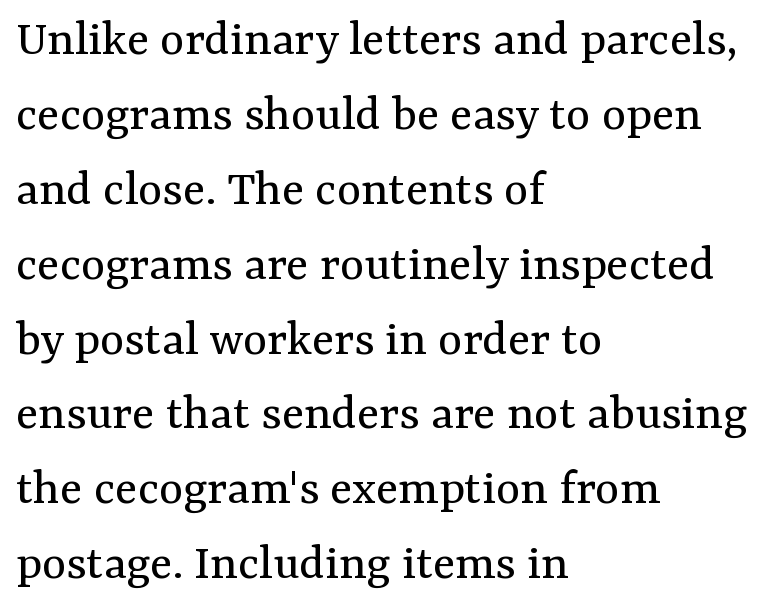
The image shows 52 px regular-weight serif type, upright; set left-aligned, normal line spacing (1.44x), normal letter spacing, not underlined; medium stroke contrast and a medium x-height.
